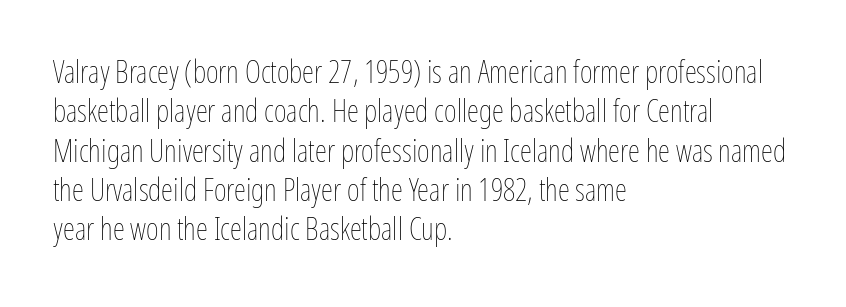
{"italic": "no", "bold": "no", "weight": "thin", "width": "condensed", "stroke_contrast": "low", "x_height": "medium", "monospaced": "no", "underline": "no", "align": "left", "line_spacing": "normal", "line_spacing_ratio": 1.27, "letter_spacing": "normal", "letter_spacing_em": 0.0, "glyph_px": 31}
